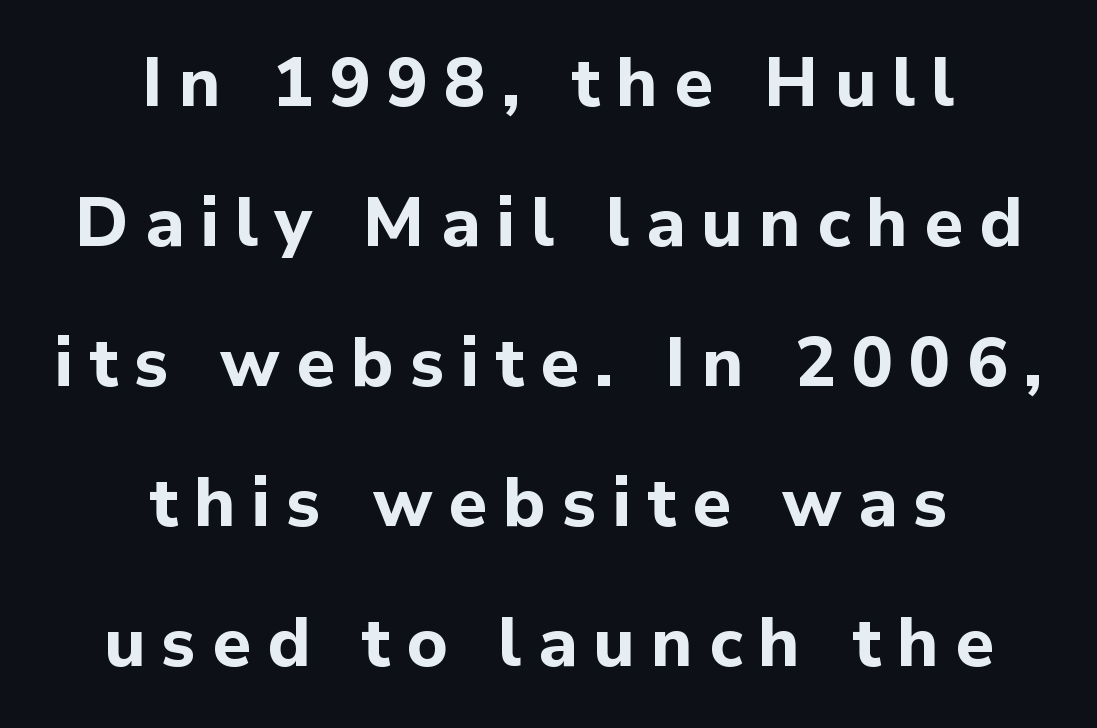
{"serif": "no", "italic": "no", "bold": "yes", "weight": "bold", "width": "normal", "stroke_contrast": "low", "x_height": "medium", "monospaced": "no", "underline": "no", "align": "center", "line_spacing": "loose", "line_spacing_ratio": 2.03, "letter_spacing": "wide", "letter_spacing_em": 0.23, "glyph_px": 69}
